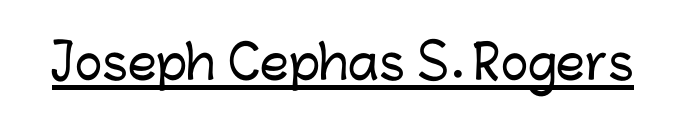
{"serif": "no", "italic": "no", "width": "normal", "stroke_contrast": "low", "x_height": "medium", "monospaced": "no", "underline": "yes", "letter_spacing": "normal", "letter_spacing_em": 0.0, "glyph_px": 46}
